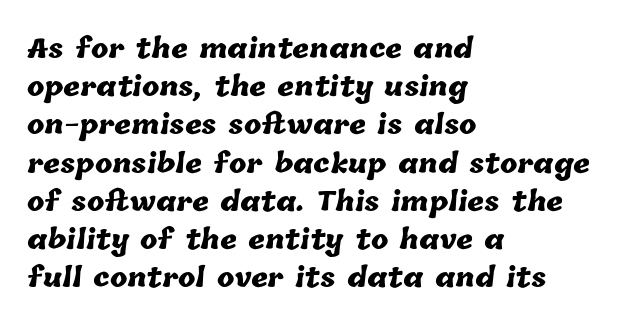
The image shows 26 px bold type; set left-aligned, normal line spacing (1.47x), normal letter spacing, not underlined.
